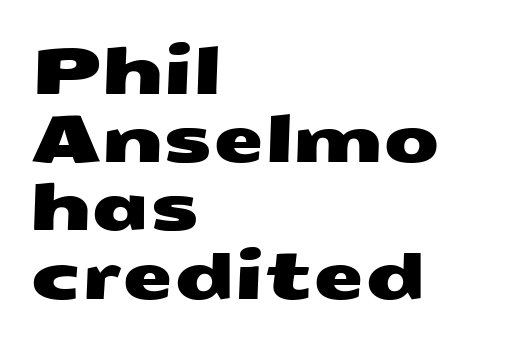
Q: Is the typeface a serif or a sans-serif typeface? A: Sans-serif.
Q: Is the text underlined? A: No.
Q: How is the paragraph aligned? A: Left-aligned.
Q: Is the spacing between letters normal or unusually wide? A: Normal.
Q: Is the spacing between lines tight, normal or loose? A: Tight.
Q: Width (condensed, normal, or wide)? A: Wide.
Q: Stroke contrast? A: Medium.
Q: x-height? A: Medium.
Q: Monospaced? A: No.
